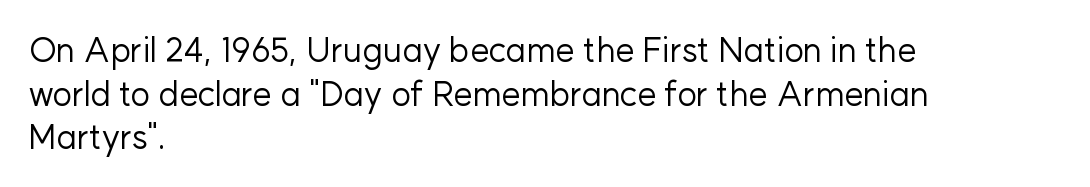
Q: Is the text bold? A: No.
Q: Is the text italic (slanted)? A: No, it is upright.
Q: Is the typeface a serif or a sans-serif typeface? A: Sans-serif.
Q: Is the text underlined? A: No.
Q: How is the paragraph aligned? A: Left-aligned.
Q: Is the spacing between letters normal or unusually wide? A: Normal.
Q: Is the spacing between lines tight, normal or loose? A: Normal.
Q: Width (condensed, normal, or wide)? A: Normal.
Q: Stroke contrast? A: Low.
Q: x-height? A: Medium.
Q: Monospaced? A: No.
